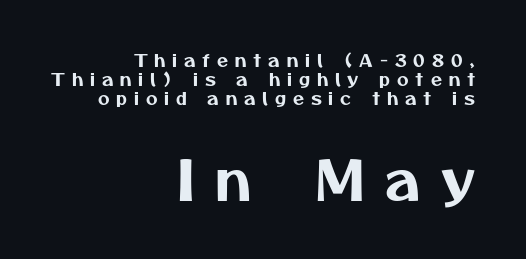
The tracking reads as deliberately expanded to a designer's eye. The rendering uses a small line-height, squeezing the rows. If you squint, the bottom block still reads clearly — it's the larger of the two. Typographically, this falls in the sans-serif category.
